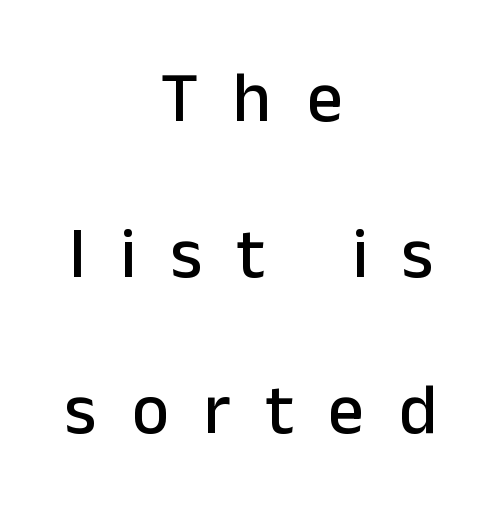
{"serif": "no", "italic": "no", "width": "normal", "stroke_contrast": "low", "x_height": "medium", "monospaced": "no", "underline": "no", "align": "center", "line_spacing": "loose", "line_spacing_ratio": 2.2, "letter_spacing": "wide", "letter_spacing_em": 0.49, "glyph_px": 71}
